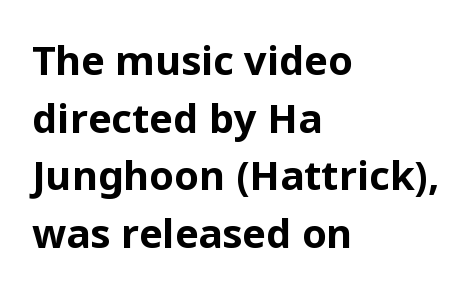
Q: Is the text bold? A: Yes.
Q: Is the text italic (slanted)? A: No, it is upright.
Q: Is the typeface a serif or a sans-serif typeface? A: Sans-serif.
Q: Is the text underlined? A: No.
Q: How is the paragraph aligned? A: Left-aligned.
Q: Is the spacing between letters normal or unusually wide? A: Normal.
Q: Is the spacing between lines tight, normal or loose? A: Normal.
Q: Width (condensed, normal, or wide)? A: Normal.
Q: Stroke contrast? A: Low.
Q: x-height? A: Medium.
Q: Monospaced? A: No.
